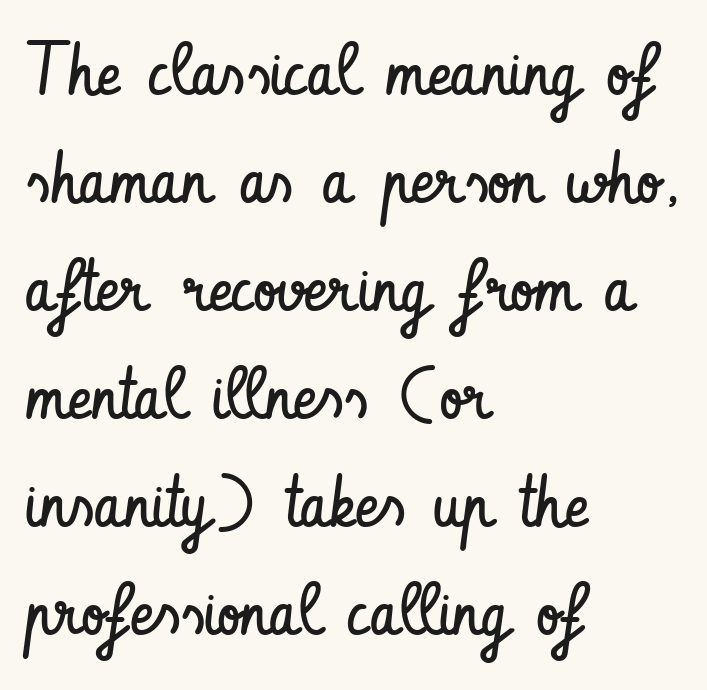
Caption: multi-line text, flush left, ragged right. The lettering holds an erect, upright posture throughout. The face used here is proportionally spaced, like ordinary book or web type. The space beneath each line is pristine and unruled.
